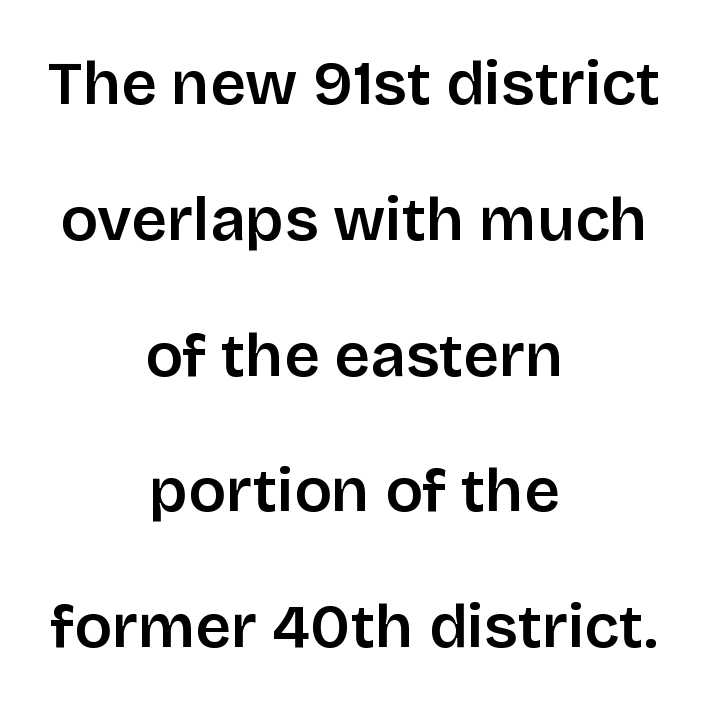
Q: Is the text bold? A: Semi-bold.
Q: Is the text italic (slanted)? A: No, it is upright.
Q: Is the typeface a serif or a sans-serif typeface? A: Sans-serif.
Q: Is the text underlined? A: No.
Q: How is the paragraph aligned? A: Centered.
Q: Is the spacing between letters normal or unusually wide? A: Normal.
Q: Is the spacing between lines tight, normal or loose? A: Loose.
Q: Width (condensed, normal, or wide)? A: Normal.
Q: Stroke contrast? A: Low.
Q: x-height? A: Large.
Q: Monospaced? A: No.
